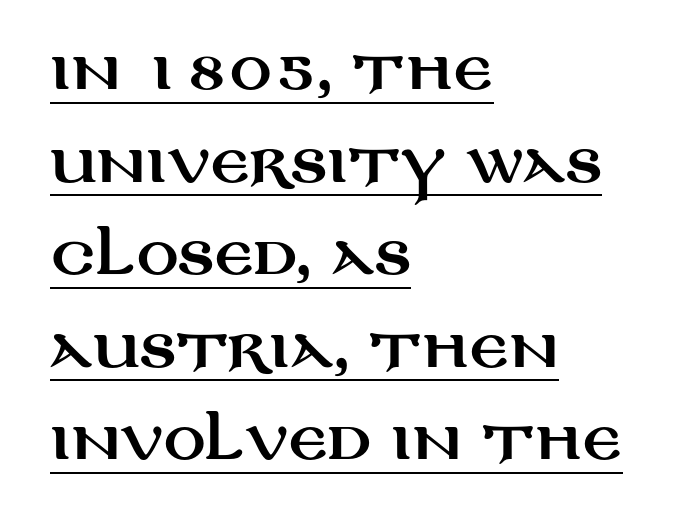
{"serif": "no", "italic": "no", "width": "wide", "stroke_contrast": "medium", "x_height": "large", "monospaced": "no", "underline": "yes", "align": "left", "line_spacing_ratio": 1.78, "letter_spacing": "normal", "letter_spacing_em": 0.0, "glyph_px": 52}
